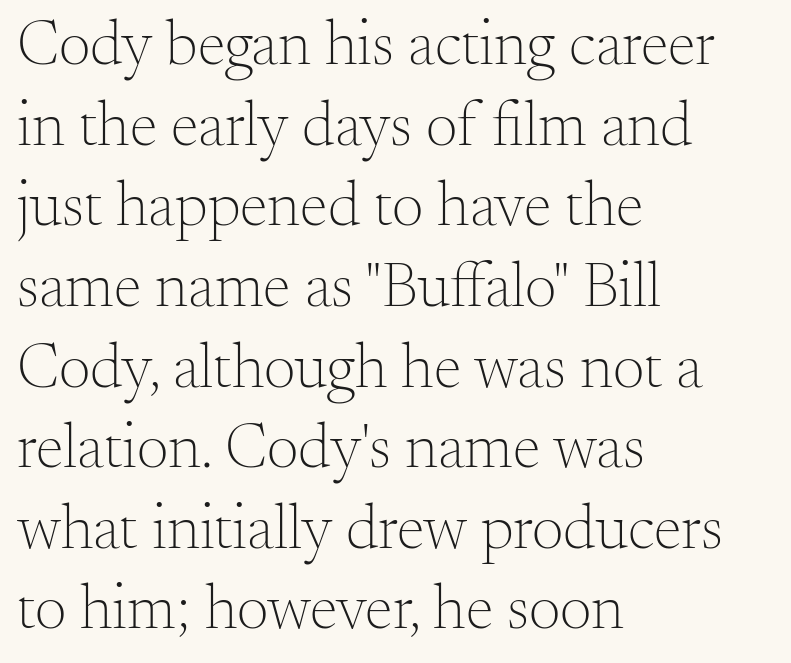
If you measured baseline to baseline, you'd find a middling distance. Descender tails drop into unmarked territory. Caption: multi-line text, flush left, ragged right. The axis of the letterforms is exactly vertical. Is this a heavy cut? Hardly; it is regular or lighter. You could call the tracking neutral — neither tight nor loose.
